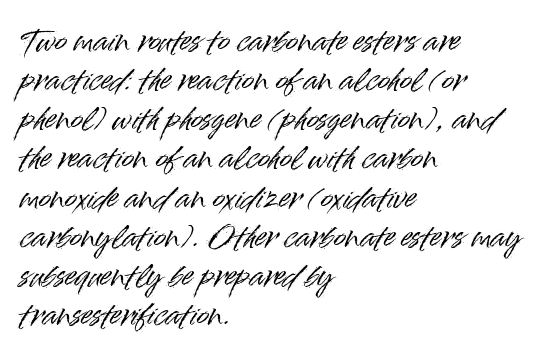
Q: Is the text italic (slanted)? A: Yes.
Q: Is the typeface a serif or a sans-serif typeface? A: Sans-serif.
Q: Is the text underlined? A: No.
Q: How is the paragraph aligned? A: Left-aligned.
Q: Is the spacing between letters normal or unusually wide? A: Normal.
Q: Is the spacing between lines tight, normal or loose? A: Normal.
Q: Width (condensed, normal, or wide)? A: Normal.
Q: Stroke contrast? A: High.
Q: x-height? A: Small.
Q: Monospaced? A: No.
